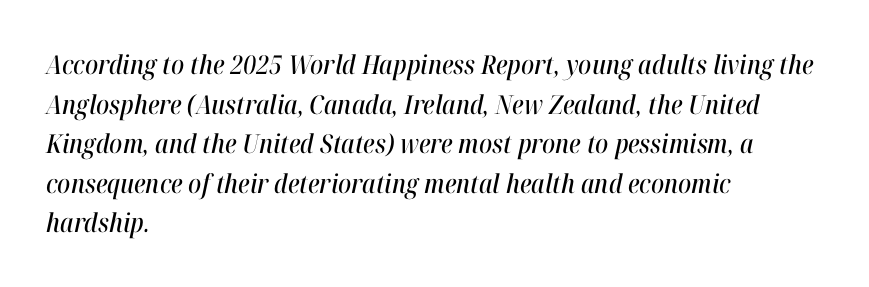
{"italic": "yes", "lean": "right", "slant_degrees": 12, "underline": "no", "align": "left", "line_spacing": "normal", "line_spacing_ratio": 1.52, "letter_spacing": "normal", "letter_spacing_em": 0.0, "glyph_px": 26}
